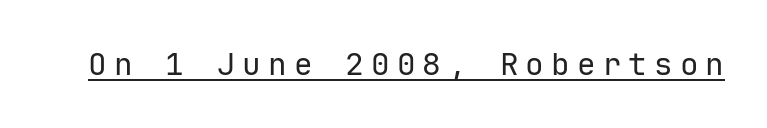
The image shows 31 px regular-weight sans-serif type, upright, monospaced; set unusually wide letter spacing (+0.23 em), underlined; low stroke contrast and a medium x-height.
